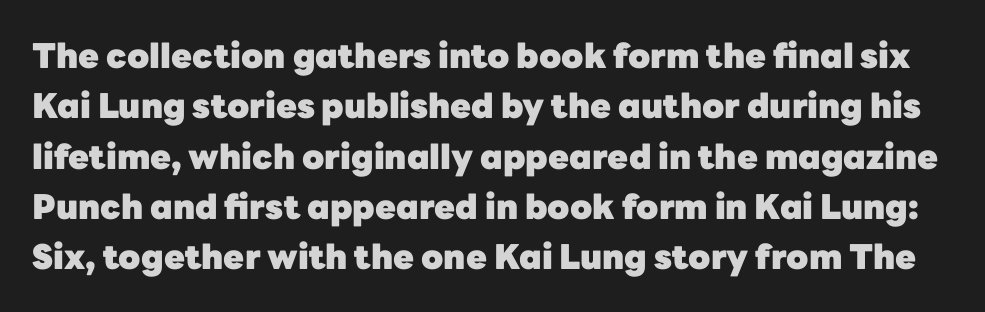
Q: Is the text bold? A: Yes.
Q: Is the text italic (slanted)? A: No, it is upright.
Q: Is the typeface a serif or a sans-serif typeface? A: Sans-serif.
Q: Is the text underlined? A: No.
Q: Is the spacing between letters normal or unusually wide? A: Normal.
Q: Is the spacing between lines tight, normal or loose? A: Normal.
Q: Width (condensed, normal, or wide)? A: Normal.
Q: Stroke contrast? A: Low.
Q: x-height? A: Medium.
Q: Monospaced? A: No.
